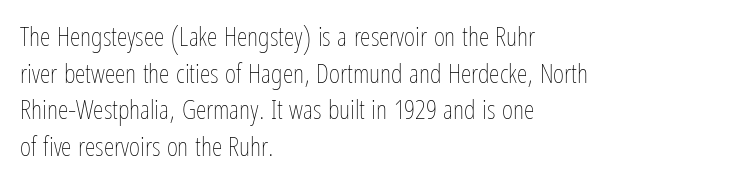
{"italic": "no", "bold": "no", "underline": "no", "align": "left", "line_spacing": "normal", "line_spacing_ratio": 1.36, "letter_spacing": "normal", "letter_spacing_em": 0.0, "glyph_px": 27}
